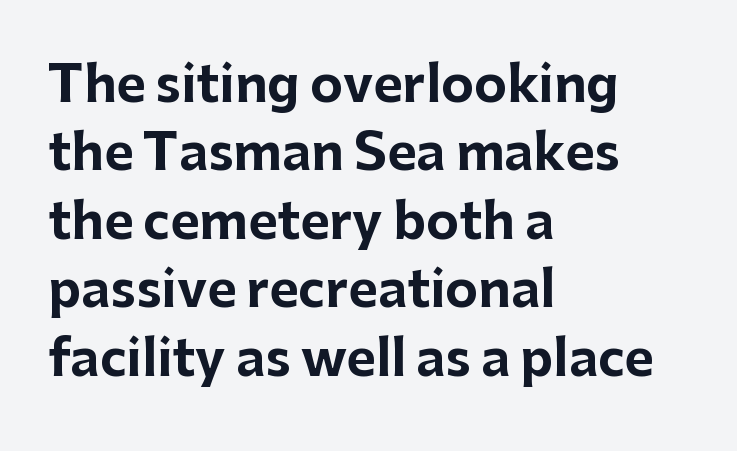
This sample has the flowing, uneven cadence of proportional lettering. The lines are quadded left. Thick stems and heavy bowls — unmistakably bold. Caption: standard tracking, unaltered. Font category for this specimen: sans-serif. Descenders are the only things crossing below the line.
